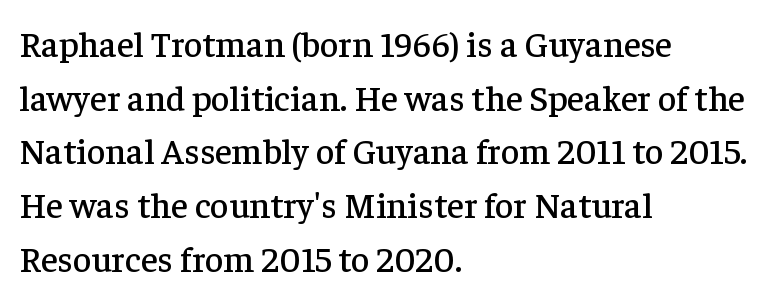
How are the letters spaced? Ordinarily, with no added tracking. Character widths vary here, with narrow letters taking less room than wide ones. The designer went with a serif here, giving each stem small feet. The passage is arranged the way most books set body copy — flush left. The area under the type is left untouched. Each new line begins a customary step beneath the previous one.
